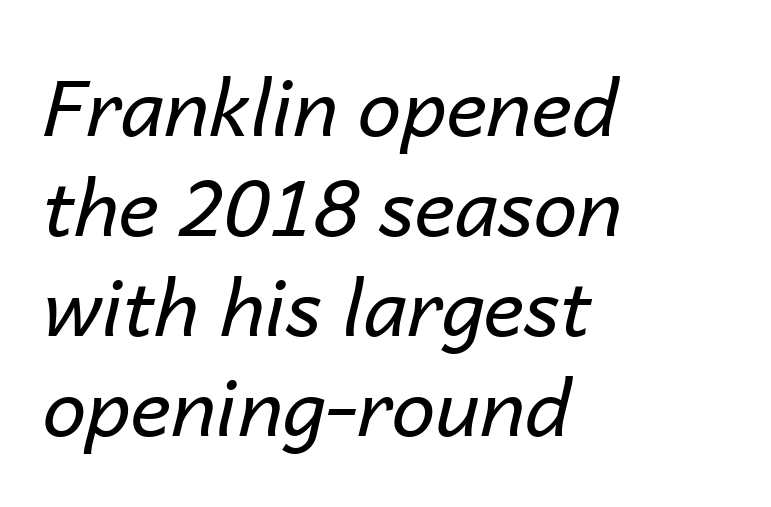
Is this a fixed-width face? No — the glyphs have proportional, varying widths. Emphasis-style slanted type is in use. Standard letterfit; no display-style spreading of the glyphs. Which margin do the lines hug? The left one — the right edge is uneven.
